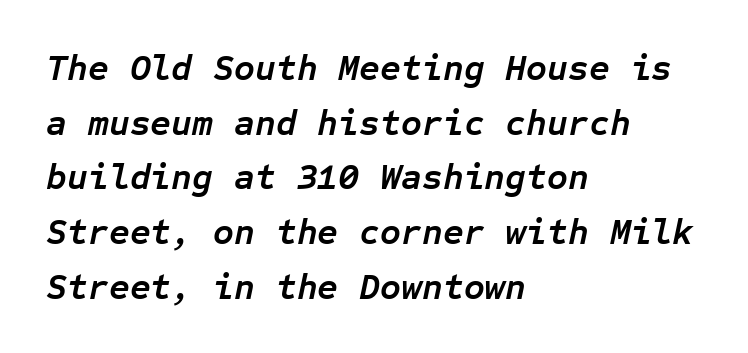
The image shows 36 px semibold type, italic (leaning right), monospaced; set left-aligned, normal line spacing (1.52x), normal letter spacing, not underlined; low stroke contrast and a medium x-height.
